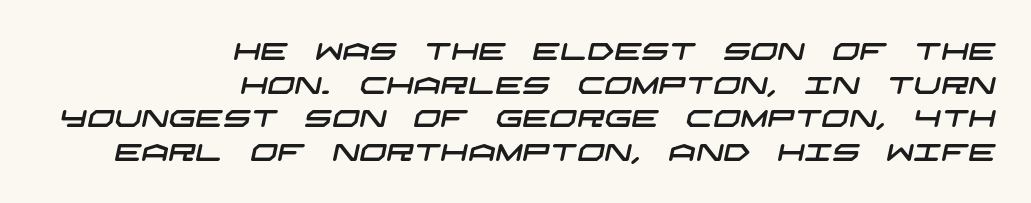
{"underline": "no", "align": "right", "line_spacing": "normal", "line_spacing_ratio": 1.4, "letter_spacing": "normal", "letter_spacing_em": 0.0, "glyph_px": 24}
